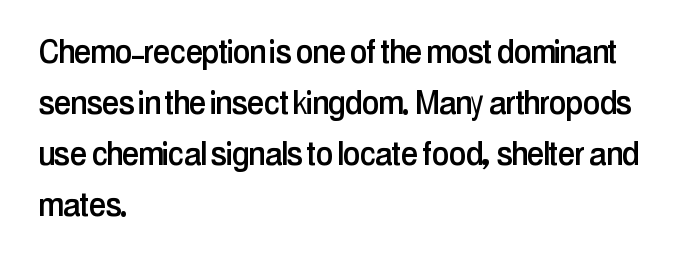
Q: Is the text italic (slanted)? A: No, it is upright.
Q: Is the typeface a serif or a sans-serif typeface? A: Sans-serif.
Q: Is the text underlined? A: No.
Q: How is the paragraph aligned? A: Left-aligned.
Q: Is the spacing between letters normal or unusually wide? A: Normal.
Q: Is the spacing between lines tight, normal or loose? A: Normal.
Q: Width (condensed, normal, or wide)? A: Condensed.
Q: Stroke contrast? A: Low.
Q: x-height? A: Medium.
Q: Monospaced? A: No.
